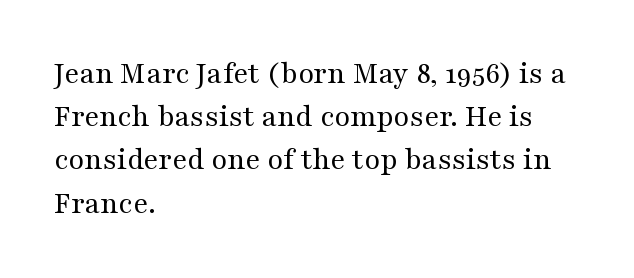
Q: Is the text bold? A: No.
Q: Is the text italic (slanted)? A: No, it is upright.
Q: Is the typeface a serif or a sans-serif typeface? A: Serif.
Q: Is the text underlined? A: No.
Q: How is the paragraph aligned? A: Left-aligned.
Q: Is the spacing between letters normal or unusually wide? A: Normal.
Q: Is the spacing between lines tight, normal or loose? A: Normal.
Q: Width (condensed, normal, or wide)? A: Wide.
Q: Stroke contrast? A: Medium.
Q: x-height? A: Medium.
Q: Monospaced? A: No.
